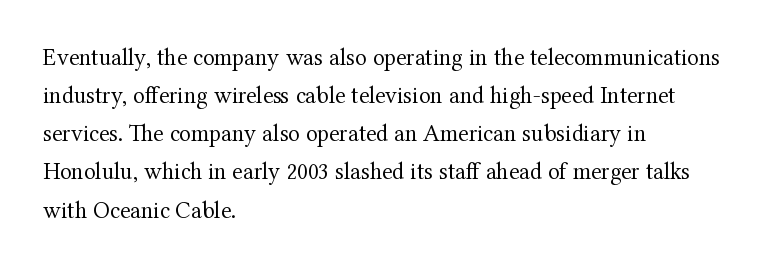
Q: Is the text bold? A: No.
Q: Is the text italic (slanted)? A: No, it is upright.
Q: Is the text underlined? A: No.
Q: How is the paragraph aligned? A: Left-aligned.
Q: Is the spacing between letters normal or unusually wide? A: Normal.
Q: Is the spacing between lines tight, normal or loose? A: Normal.
